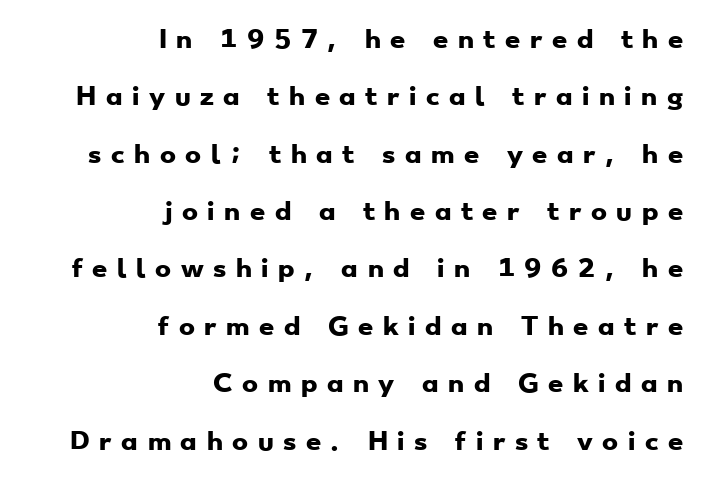
Strokes here are thick enough to call this a true bold. A flush-right, rag-left setting is used for this passage. Quick note: interline space is abundant. Descenders hang freely into open space.
